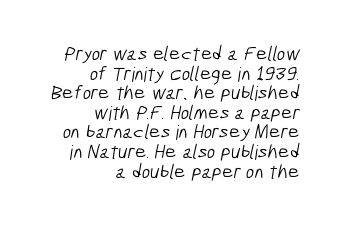
If you measured baseline to baseline, you'd find a short distance. The rag falls on the left side of this text block. Vertical stems look standard width or narrower in stroke. Type without underlining.
